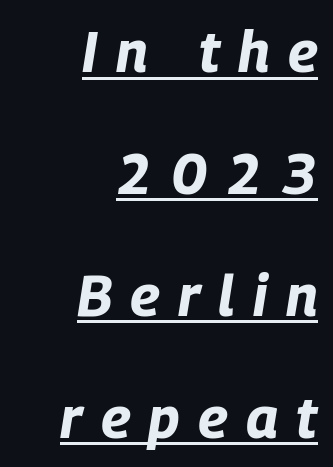
The image shows 57 px bold, condensed type, italic (leaning right); set right-aligned, loose line spacing (2.14x), unusually wide letter spacing (+0.32 em), underlined; low stroke contrast and a large x-height.
